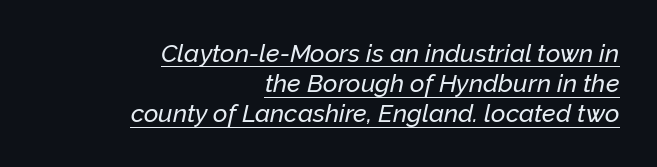
{"italic": "yes", "lean": "right", "slant_degrees": 12, "underline": "yes", "align": "right", "line_spacing_ratio": 1.21, "letter_spacing": "normal", "letter_spacing_em": 0.0, "glyph_px": 25}
